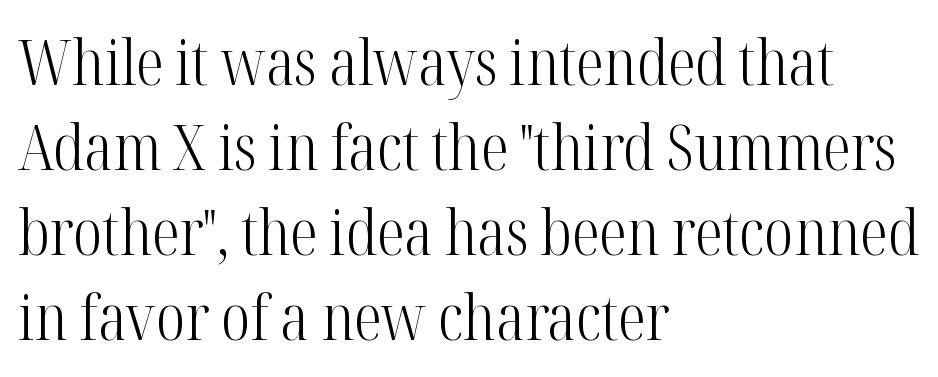
The image shows 62 px light, condensed serif type, upright; set left-aligned, normal line spacing (1.37x), normal letter spacing, not underlined; high stroke contrast and a medium x-height.
